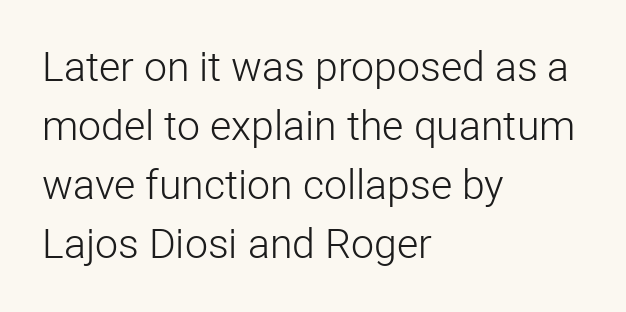
Q: Is the text bold? A: No.
Q: Is the text italic (slanted)? A: No, it is upright.
Q: Is the typeface a serif or a sans-serif typeface? A: Sans-serif.
Q: Is the text underlined? A: No.
Q: How is the paragraph aligned? A: Left-aligned.
Q: Is the spacing between letters normal or unusually wide? A: Normal.
Q: Is the spacing between lines tight, normal or loose? A: Normal.
Q: Width (condensed, normal, or wide)? A: Normal.
Q: Stroke contrast? A: Low.
Q: x-height? A: Medium.
Q: Monospaced? A: No.
